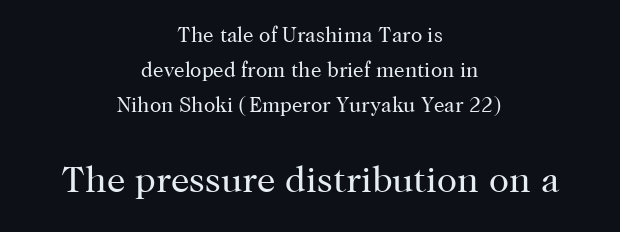
The image shows 37 px regular-weight serif type, upright; set centered, normal line spacing (1.66x), normal letter spacing, not underlined; the second (bottom) block is 1.76x larger; high stroke contrast and a medium x-height.
